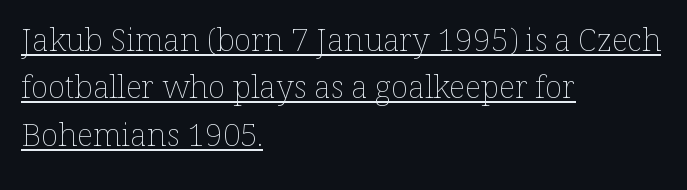
{"italic": "no", "bold": "no", "weight": "thin", "width": "normal", "stroke_contrast": "low", "x_height": "medium", "monospaced": "no", "underline": "yes", "align": "left", "line_spacing": "normal", "line_spacing_ratio": 1.48, "letter_spacing": "normal", "letter_spacing_em": 0.0, "glyph_px": 32}
